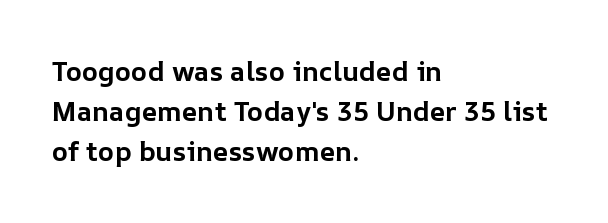
{"italic": "no", "bold": "yes", "underline": "no", "align": "left", "line_spacing": "normal", "line_spacing_ratio": 1.49, "letter_spacing": "normal", "letter_spacing_em": 0.0, "glyph_px": 27}
